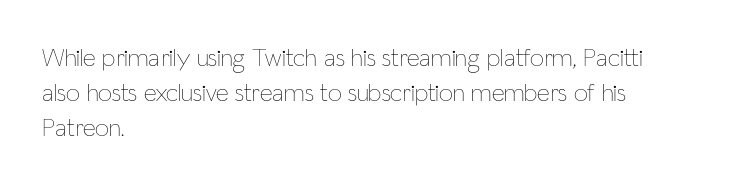
Q: Is the text bold? A: No.
Q: Is the text italic (slanted)? A: No, it is upright.
Q: Is the text underlined? A: No.
Q: How is the paragraph aligned? A: Left-aligned.
Q: Is the spacing between letters normal or unusually wide? A: Normal.
Q: Is the spacing between lines tight, normal or loose? A: Normal.
